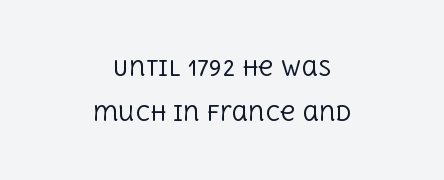
{"italic": "no", "bold": "no", "underline": "no", "align": "center", "line_spacing": "loose", "line_spacing_ratio": 2.12, "letter_spacing": "normal", "letter_spacing_em": 0.0, "glyph_px": 21}
